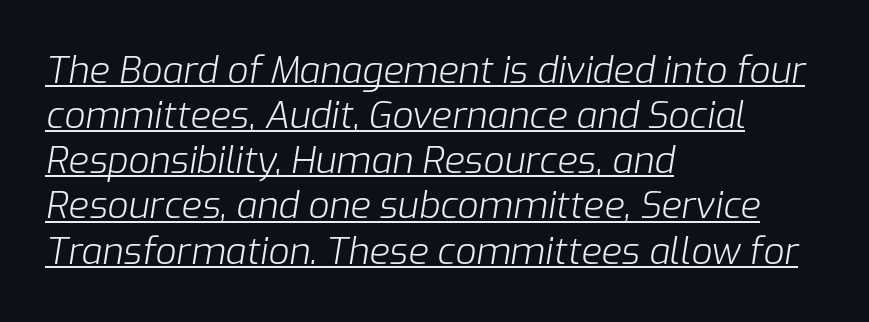
{"italic": "yes", "lean": "right", "slant_degrees": 9, "bold": "no", "weight": "light", "width": "normal", "stroke_contrast": "low", "x_height": "medium", "monospaced": "no", "underline": "yes", "align": "left", "line_spacing_ratio": 1.22, "letter_spacing": "normal", "letter_spacing_em": 0.0, "glyph_px": 37}
